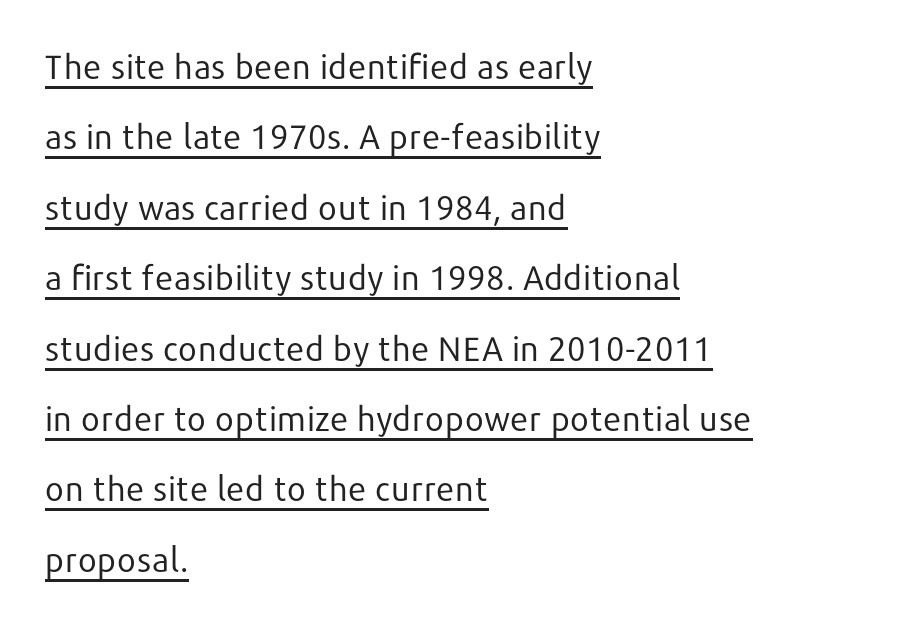
Does the copy run flush right? No — it runs flush left. Look at the tracking — it's just the regular setting, nothing added. The strokes carry an ordinary text weight at most. The passage shown is typeset with a sans-serif family.
